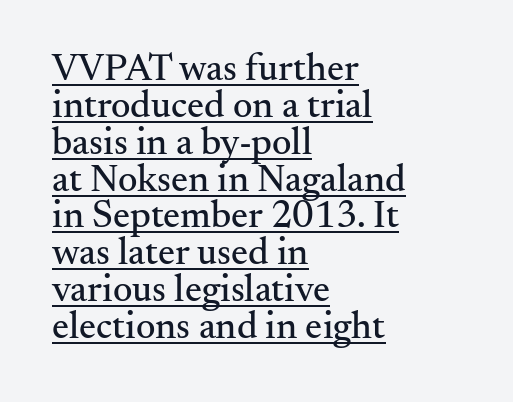
Quick note: underline on. Are there feet on the stems? There are — it's a serif. You could not count columns in this text — the font is proportionally spaced. These lines were composed using upright roman letters. Leftover space on each line is placed entirely after the last word. Each new line begins almost immediately beneath the previous one.
